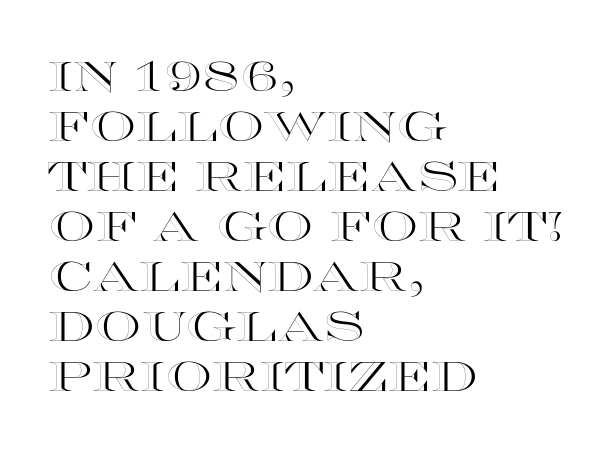
The image shows 41 px wide type, upright; set left-aligned, line spacing 1.22x, normal letter spacing, not underlined; a large x-height.
